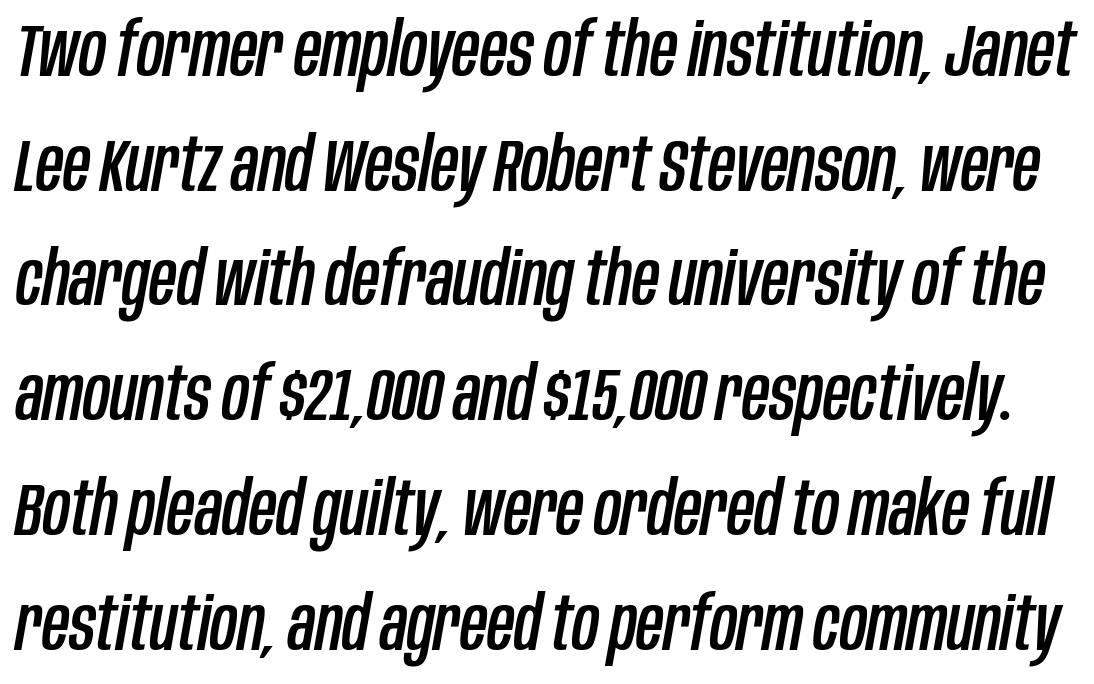
Q: Is the text italic (slanted)? A: Yes, it leans right by about 10 degrees.
Q: Is the text underlined? A: No.
Q: Is the spacing between letters normal or unusually wide? A: Normal.
Q: Is the spacing between lines tight, normal or loose? A: Normal.
Q: Width (condensed, normal, or wide)? A: Condensed.
Q: Stroke contrast? A: Low.
Q: x-height? A: Large.
Q: Monospaced? A: No.
